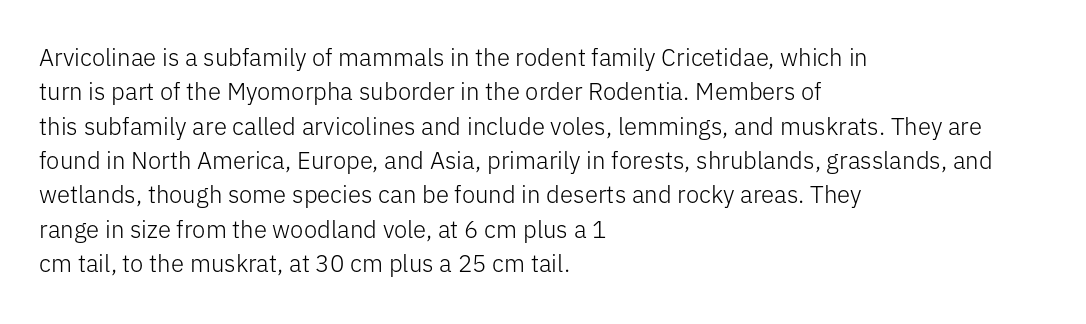
Vertical stems look standard width or narrower in stroke. Default kerning and tracking; the words read as compact shapes. These lines are set flush left with a ragged right edge. The baseline area is clear.
